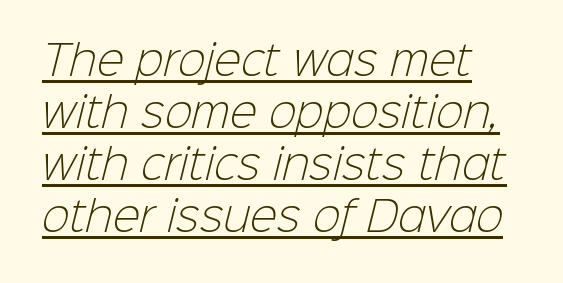
The image shows 41 px light sans-serif type; set left-aligned, normal line spacing (1.27x), normal letter spacing, underlined; low stroke contrast and a medium x-height.
